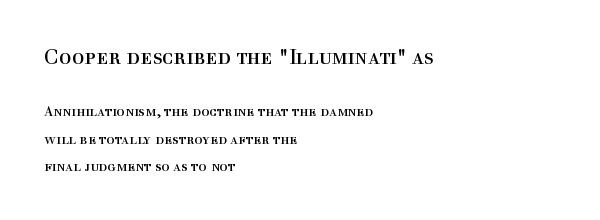
The vertical gap from one line to the next is large. Short note: letters normally spaced. Unbolded letterforms with no extra heft. Only glyphs here, with clear space below each row.
